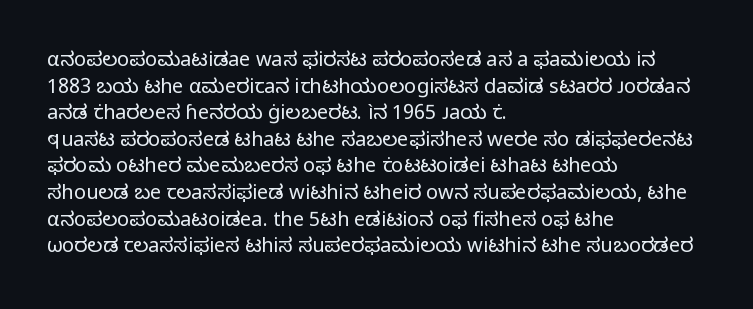
{"italic": "no", "bold": "no", "underline": "no", "align": "left", "line_spacing": "normal", "line_spacing_ratio": 1.33, "letter_spacing": "normal", "letter_spacing_em": 0.0, "glyph_px": 20}
